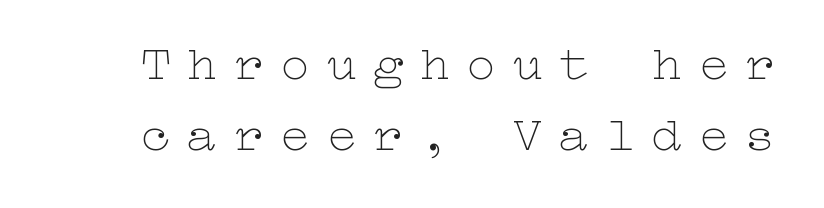
Unmarked baselines from the first word to the last. A light-to-regular cut is what we see here. Horizontal bands of white between lines are of average thickness. Quick note: not italic, upright.
